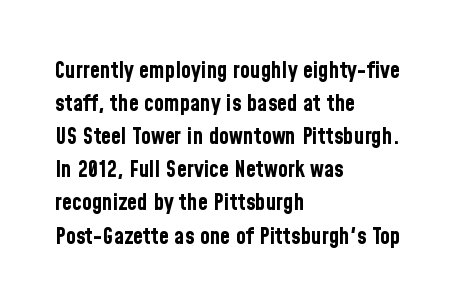
The image shows 23 px bold type, upright; set left-aligned, normal line spacing (1.44x), normal letter spacing, not underlined.
